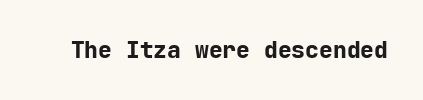
Q: Is the text bold? A: Yes.
Q: Is the text italic (slanted)? A: No, it is upright.
Q: Is the text underlined? A: No.
Q: Is the spacing between letters normal or unusually wide? A: Normal.
